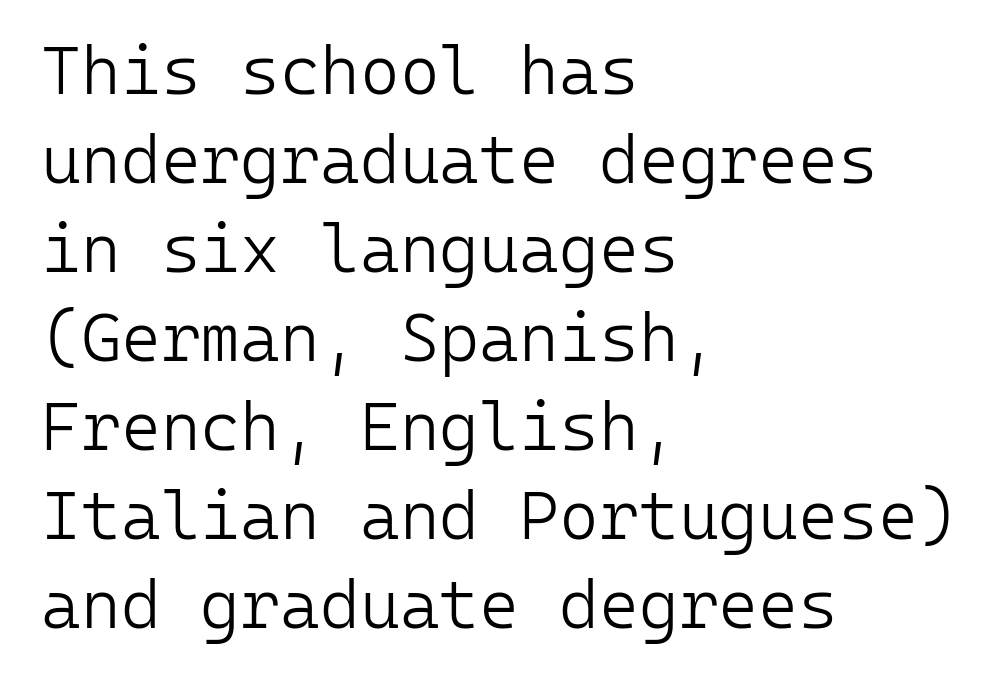
The image shows 68 px light sans-serif type, upright, monospaced; set left-aligned, normal line spacing (1.31x), normal letter spacing, not underlined; low stroke contrast and a medium x-height.
